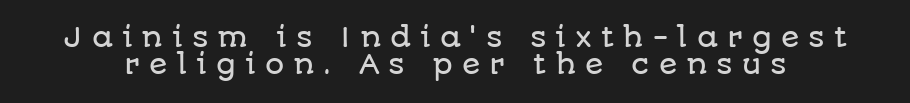
The image shows 27 px text type, upright; set tight line spacing (1.01x), unusually wide letter spacing (+0.33 em), not underlined.
